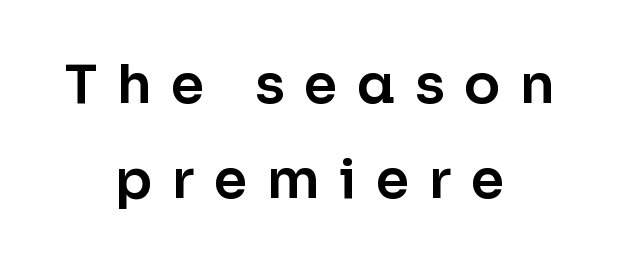
{"serif": "no", "italic": "no", "width": "normal", "stroke_contrast": "low", "x_height": "medium", "monospaced": "no", "underline": "no", "align": "center", "line_spacing_ratio": 1.76, "letter_spacing": "wide", "letter_spacing_em": 0.36, "glyph_px": 54}
